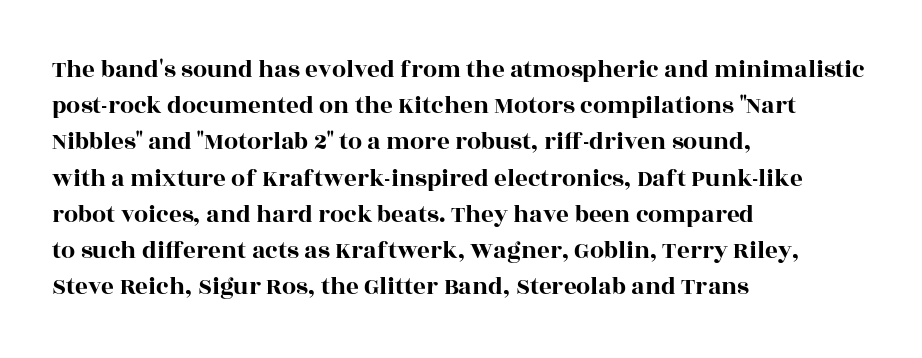
This sample keeps an unexceptional amount of space between lines. Characters follow at the spacing the type designer built in. Leftover space on each line is placed entirely after the last word. Nobody drew a line under any word here. The font's upright variant was chosen for this text.
